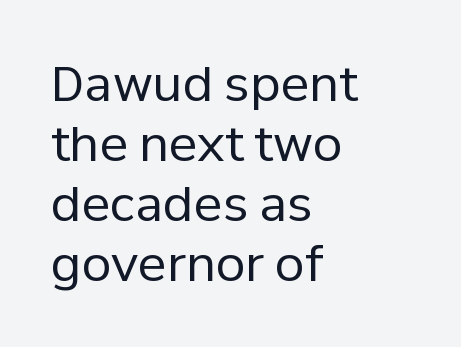
{"serif": "no", "italic": "no", "bold": "no", "weight": "regular", "width": "normal", "stroke_contrast": "low", "x_height": "medium", "monospaced": "no", "underline": "no", "align": "left", "line_spacing": "normal", "line_spacing_ratio": 1.25, "letter_spacing": "normal", "letter_spacing_em": 0.0, "glyph_px": 48}
